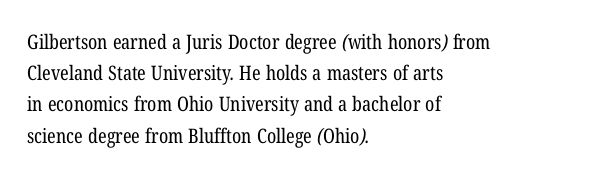
The image shows 20 px text type; set left-aligned, normal line spacing (1.56x), normal letter spacing, not underlined.
